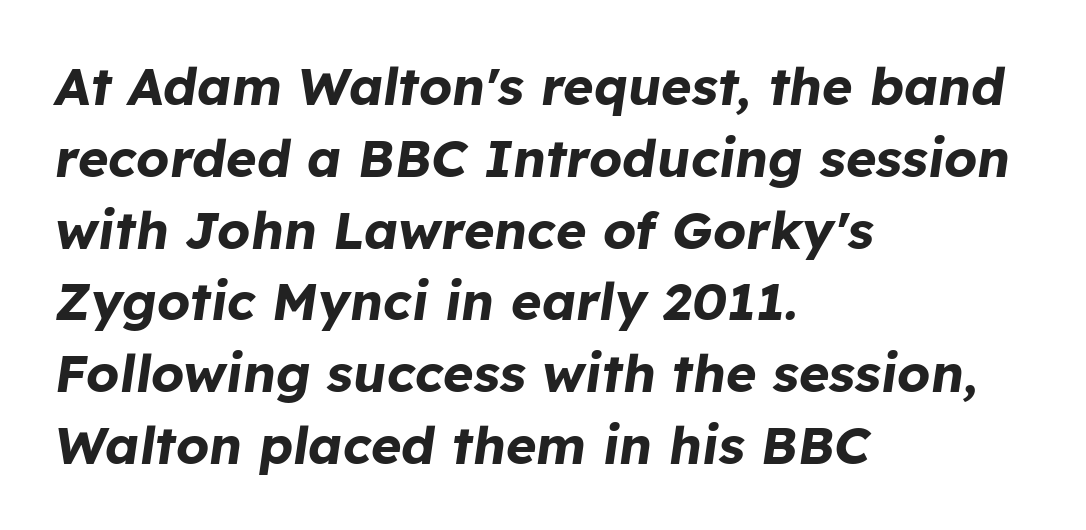
Q: Is the text bold? A: Yes.
Q: Is the text italic (slanted)? A: Yes, it leans right by about 8 degrees.
Q: Is the text underlined? A: No.
Q: How is the paragraph aligned? A: Left-aligned.
Q: Is the spacing between letters normal or unusually wide? A: Normal.
Q: Is the spacing between lines tight, normal or loose? A: Normal.
Q: Width (condensed, normal, or wide)? A: Normal.
Q: Stroke contrast? A: Low.
Q: x-height? A: Medium.
Q: Monospaced? A: No.
